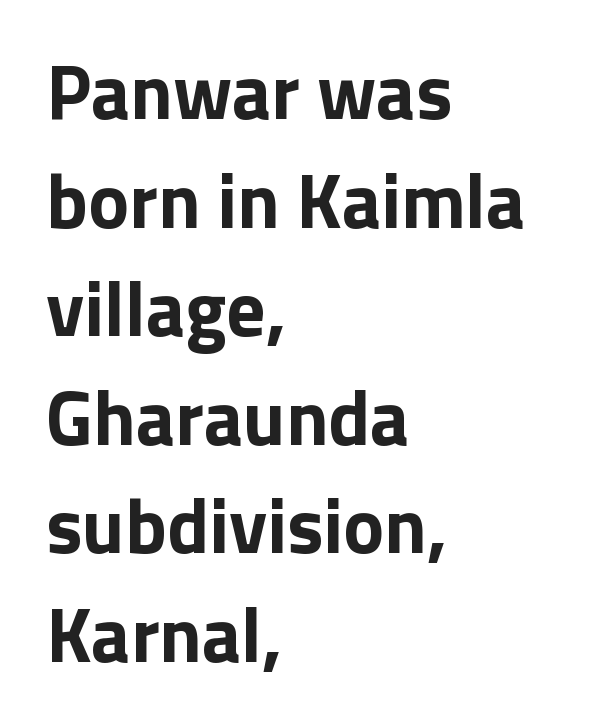
The image shows 77 px bold sans-serif type, upright; set left-aligned, normal line spacing (1.41x), normal letter spacing, not underlined; low stroke contrast and a medium x-height.
